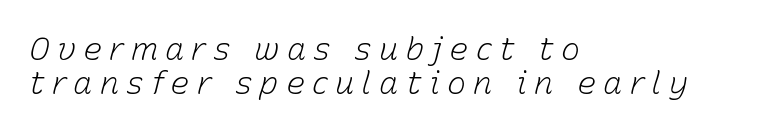
Q: Is the text bold? A: No.
Q: Is the text italic (slanted)? A: Yes, it leans right by about 15 degrees.
Q: Is the text underlined? A: No.
Q: How is the paragraph aligned? A: Left-aligned.
Q: Is the spacing between letters normal or unusually wide? A: Unusually wide.
Q: Is the spacing between lines tight, normal or loose? A: Tight.
Q: Width (condensed, normal, or wide)? A: Normal.
Q: Stroke contrast? A: Low.
Q: x-height? A: Medium.
Q: Monospaced? A: No.
